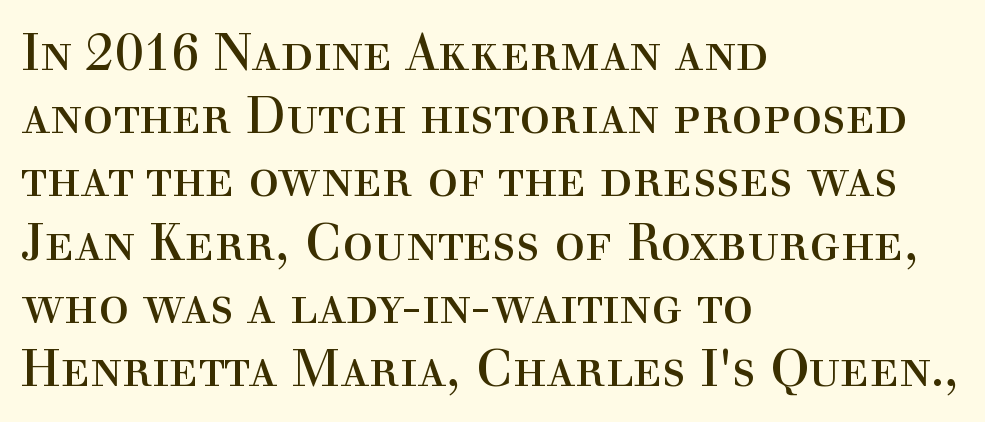
The passage shown is typed in a proportional face where columns would drift. Nothing unusual about the tracking: characters are spaced as the font intends. The rendering shows small feet on the letterforms — a serif design. Stroke mass is kept to a normal reading level or below.
